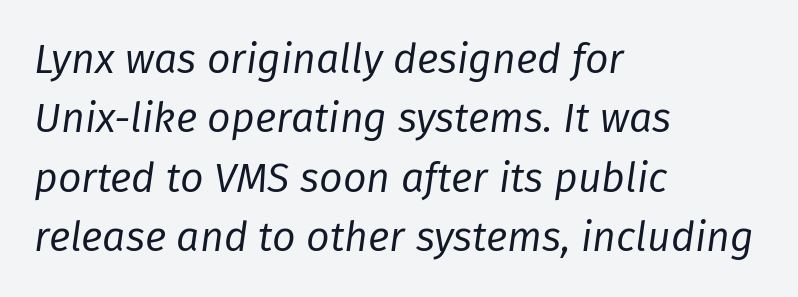
{"italic": "yes", "lean": "right", "slant_degrees": 8, "bold": "no", "weight": "regular", "width": "normal", "stroke_contrast": "low", "x_height": "medium", "monospaced": "no", "underline": "no", "align": "left", "line_spacing": "normal", "line_spacing_ratio": 1.45, "letter_spacing": "normal", "letter_spacing_em": 0.0, "glyph_px": 41}
